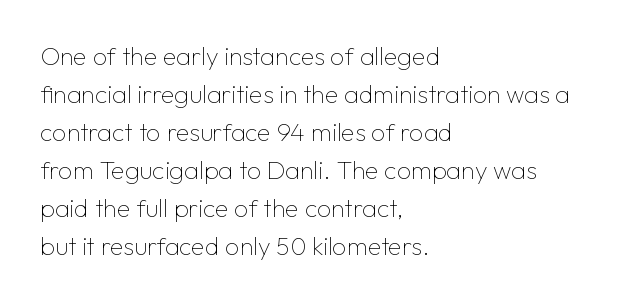
The font's upright variant was chosen for this text. The specimen omits any rule beneath the text block's lines. All the whitespace from short lines collects on the right. Tracking here is standard; glyphs follow each other at the usual distance.
